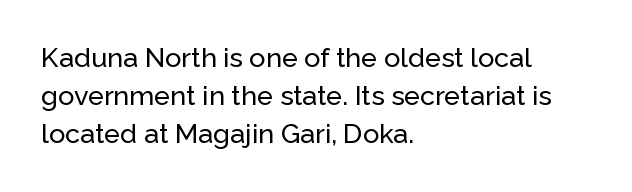
Q: Is the text italic (slanted)? A: No, it is upright.
Q: Is the text underlined? A: No.
Q: How is the paragraph aligned? A: Left-aligned.
Q: Is the spacing between letters normal or unusually wide? A: Normal.
Q: Is the spacing between lines tight, normal or loose? A: Normal.
